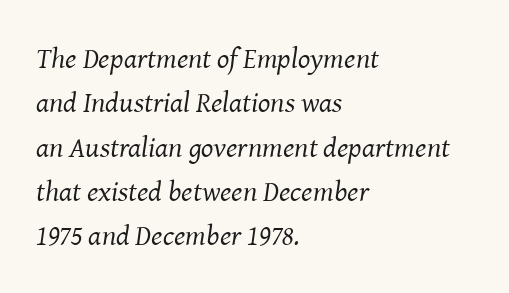
Is the type slanted? Yes — the strokes lean at a clear angle. Typeset ragged right — the left edge is the straight one. This sample has the flowing, uneven cadence of proportional lettering. Check under the words: just untouched page. What's the leading like? Ordinary, nothing unusual. Stems and bowls with no extra thickness — not bold.
